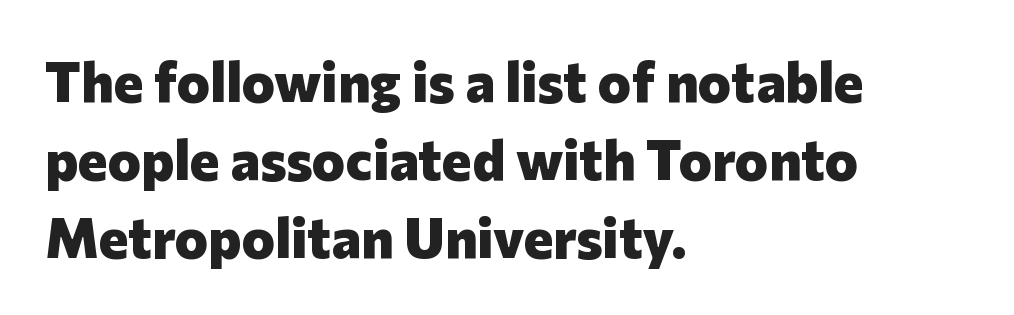
{"serif": "no", "italic": "no", "bold": "yes", "weight": "heavy", "width": "normal", "stroke_contrast": "low", "x_height": "medium", "monospaced": "no", "underline": "no", "align": "left", "line_spacing": "normal", "line_spacing_ratio": 1.39, "letter_spacing": "normal", "letter_spacing_em": 0.0, "glyph_px": 56}
